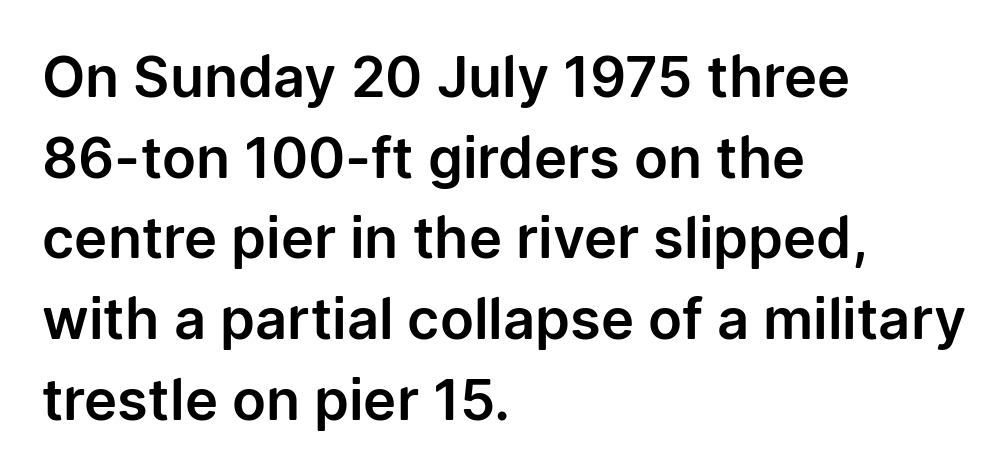
The image shows 56 px sans-serif type, upright; set left-aligned, normal line spacing (1.44x), normal letter spacing, not underlined; low stroke contrast and a medium x-height.
